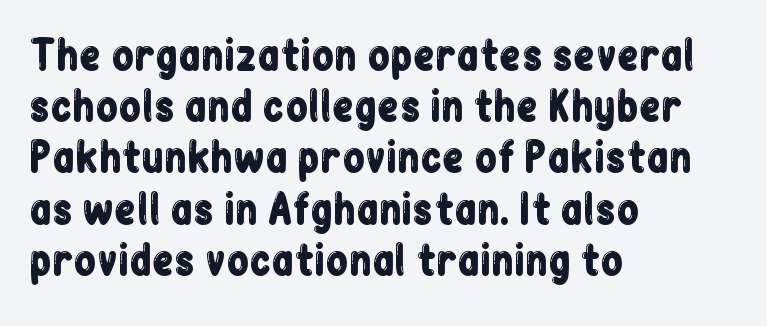
Leading: standard. Characters remain perfectly vertical along every line. The compositor pushed each line to the left boundary. The glyphs are unaccompanied by any horizontal stroke below them. The passage shown is typed in a proportional face where columns would drift.
